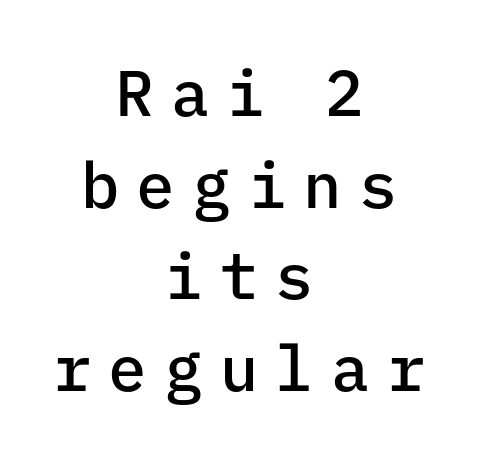
The image shows 64 px semibold sans-serif type, upright, monospaced; set centered, normal line spacing (1.43x), unusually wide letter spacing (+0.27 em), not underlined; low stroke contrast and a medium x-height.
